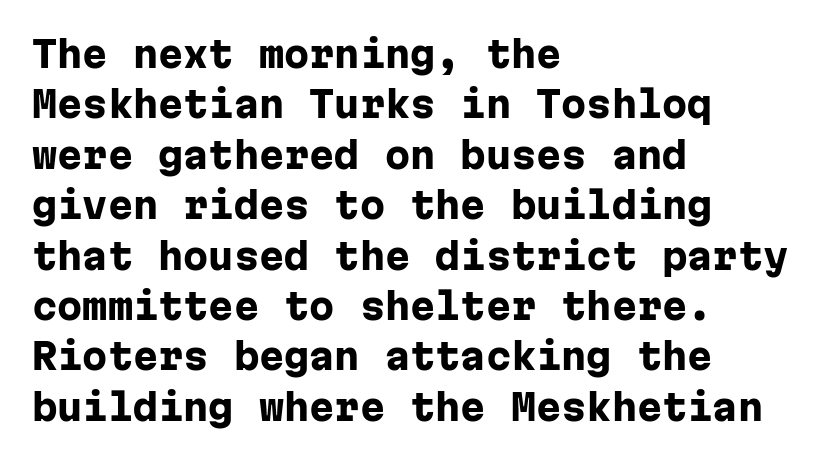
Q: Is the text bold? A: Yes.
Q: Is the text italic (slanted)? A: No, it is upright.
Q: Is the typeface a serif or a sans-serif typeface? A: Sans-serif.
Q: Is the text underlined? A: No.
Q: How is the paragraph aligned? A: Left-aligned.
Q: Is the spacing between letters normal or unusually wide? A: Normal.
Q: Is the spacing between lines tight, normal or loose? A: Normal.
Q: Width (condensed, normal, or wide)? A: Normal.
Q: Stroke contrast? A: Low.
Q: x-height? A: Medium.
Q: Monospaced? A: Yes.
